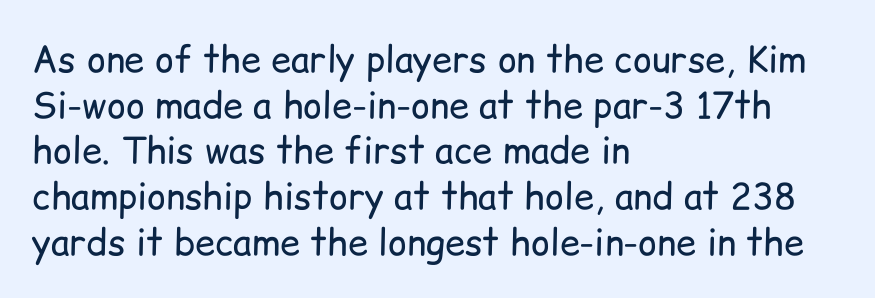
{"serif": "no", "italic": "no", "bold": "no", "weight": "regular", "width": "normal", "stroke_contrast": "low", "x_height": "medium", "monospaced": "no", "underline": "no", "align": "left", "line_spacing": "normal", "line_spacing_ratio": 1.27, "letter_spacing": "normal", "letter_spacing_em": 0.0, "glyph_px": 36}
